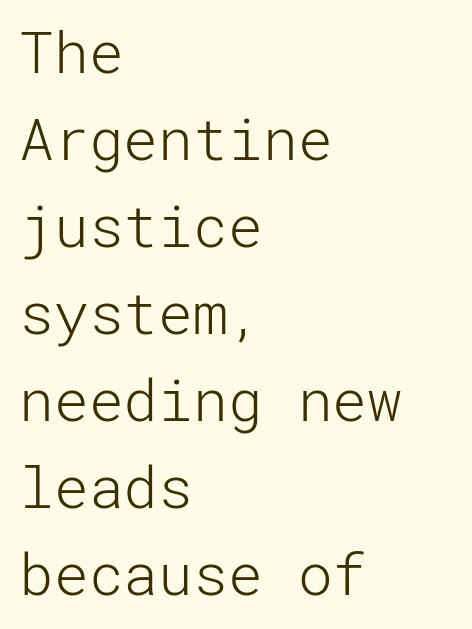
{"serif": "no", "italic": "no", "bold": "no", "weight": "light", "width": "normal", "stroke_contrast": "low", "x_height": "medium", "underline": "no", "align": "left", "line_spacing": "normal", "line_spacing_ratio": 1.5, "letter_spacing": "normal", "letter_spacing_em": 0.0, "glyph_px": 58}
